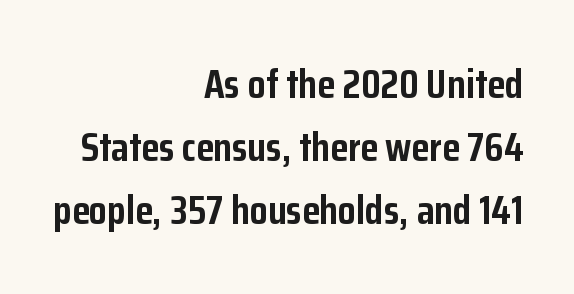
The image shows 41 px semibold, condensed sans-serif type, upright; set right-aligned, normal line spacing (1.54x), normal letter spacing, not underlined; low stroke contrast and a medium x-height.
